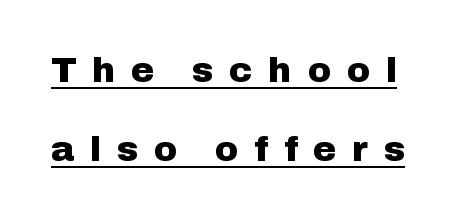
Q: Is the text bold? A: Yes.
Q: Is the text italic (slanted)? A: No, it is upright.
Q: Is the typeface a serif or a sans-serif typeface? A: Sans-serif.
Q: Is the text underlined? A: Yes.
Q: Is the spacing between letters normal or unusually wide? A: Unusually wide.
Q: Is the spacing between lines tight, normal or loose? A: Loose.
Q: Width (condensed, normal, or wide)? A: Normal.
Q: Stroke contrast? A: Low.
Q: x-height? A: Medium.
Q: Monospaced? A: No.
